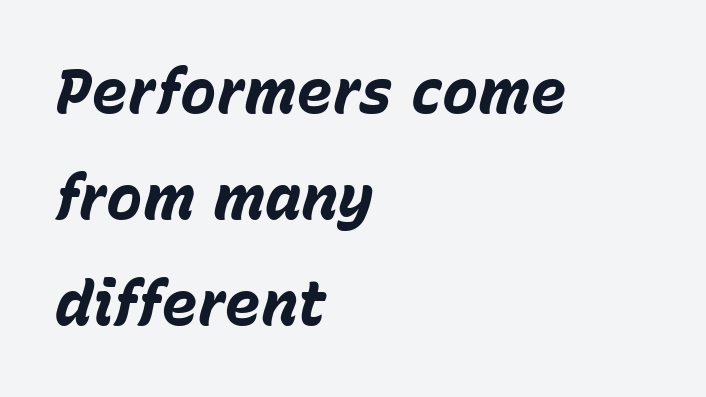
Layout note: lines flush left. The letterforms sit shoulder to shoulder at normal distance. Its strokes are broad and dark, the hallmark of bold type. Would a proofreader flag this as italicized? Yes. Unmarked baselines from the first word to the last.
